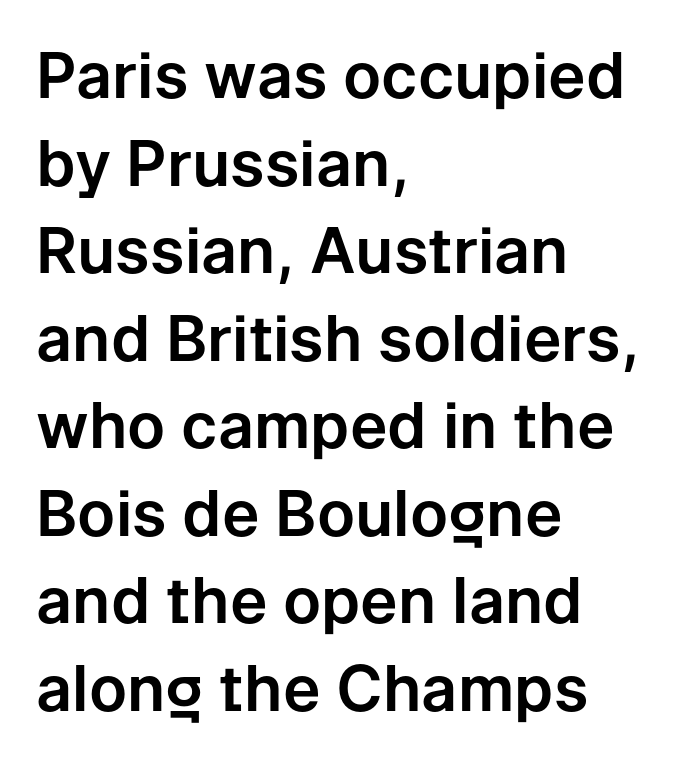
Q: Is the text italic (slanted)? A: No, it is upright.
Q: Is the typeface a serif or a sans-serif typeface? A: Sans-serif.
Q: Is the text underlined? A: No.
Q: How is the paragraph aligned? A: Left-aligned.
Q: Is the spacing between letters normal or unusually wide? A: Normal.
Q: Is the spacing between lines tight, normal or loose? A: Normal.
Q: Width (condensed, normal, or wide)? A: Normal.
Q: Stroke contrast? A: Low.
Q: x-height? A: Medium.
Q: Monospaced? A: No.
